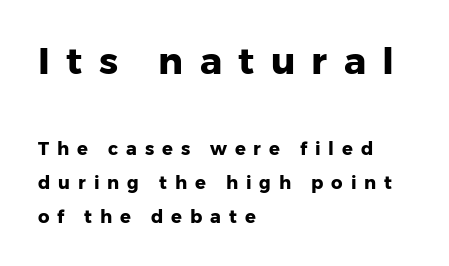
The lettering stays uniformly vertical, giving the passage a roman look. Caption: multi-line text, flush left, ragged right. The typeface chosen for these lines omits serifs. Reading top to bottom, the characters get smaller at the block break. The letters are bold, with thick, heavy strokes.
